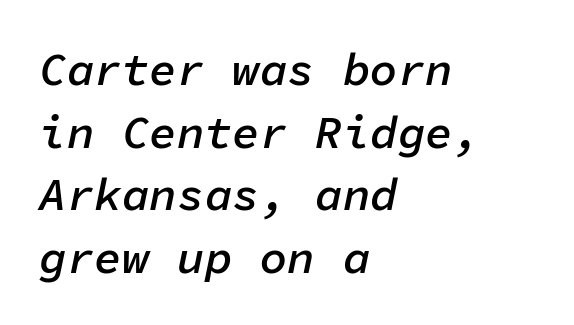
The image shows 46 px semibold type, italic (leaning right), monospaced; set left-aligned, normal line spacing (1.36x), normal letter spacing, not underlined; low stroke contrast and a medium x-height.
